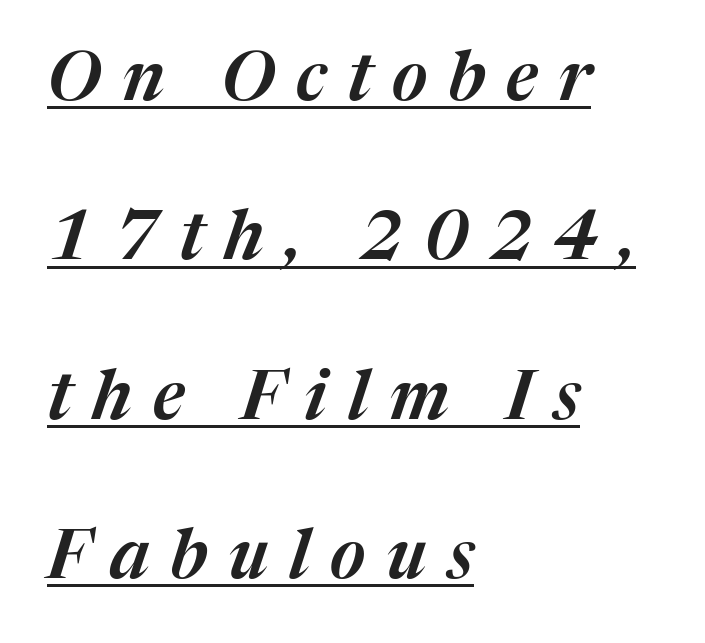
Glance below the letters and you will spot a drawn line. Is the letter spacing exaggerated? Yes — the characters are pushed far apart. The compositor pushed each line to the left boundary. Varying glyph widths throughout — classic text-font behaviour.
